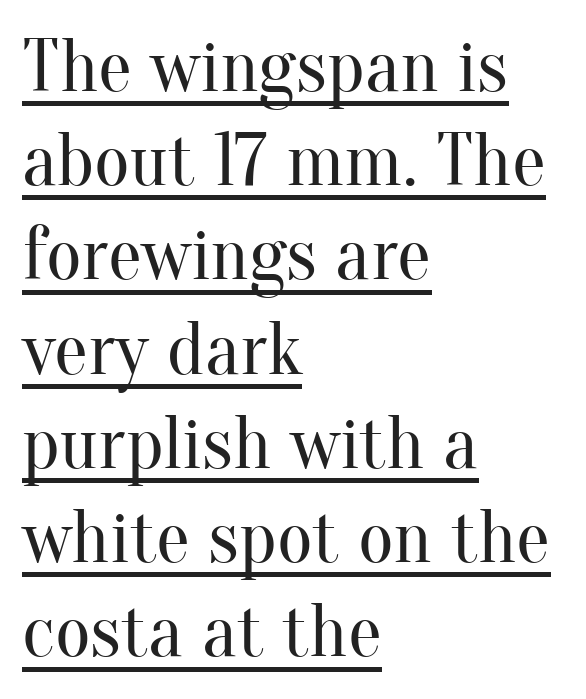
The rendering uses natural spacing where letterforms have individual widths. Left-aligned paragraph, ragged on the right. Font category for this specimen: serif. Check the space under the baseline: a stroke is drawn there. Caption: face not bold, strokes unweighted. This is the regular roman posture of the typeface.
